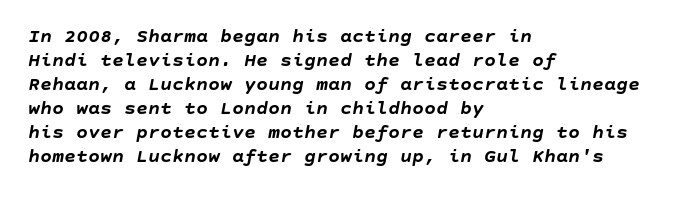
The passage shown leans; its letterforms are oblique. Line beginnings align vertically; line endings do not. The letterforms sit shoulder to shoulder at normal distance. The words here are not underlined. Compared with an ordinary text face, these strokes are far heavier — a full bold.
